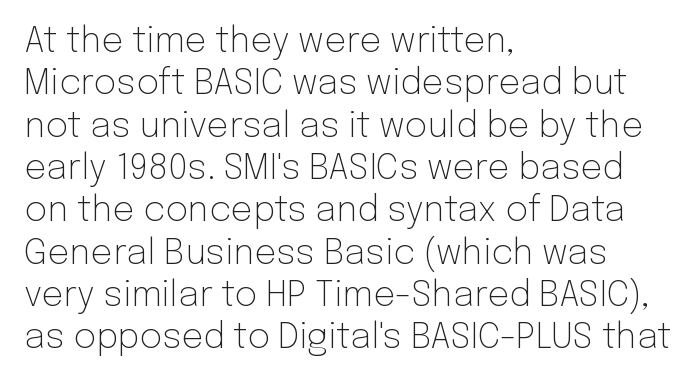
The image shows 35 px light sans-serif type, upright; set left-aligned, line spacing 1.21x, normal letter spacing, not underlined; low stroke contrast and a medium x-height.
